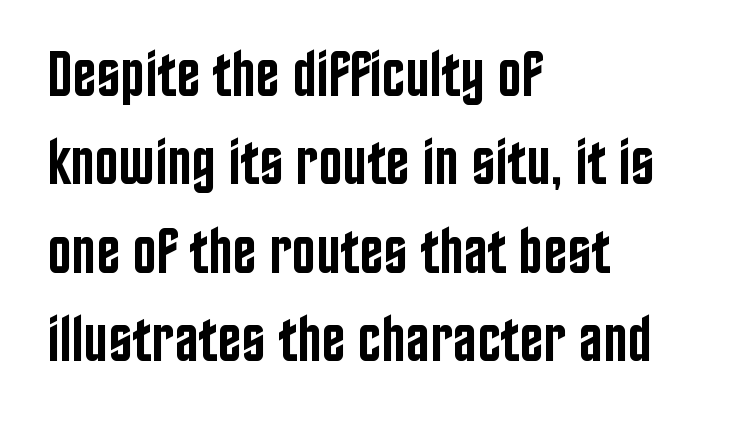
Q: Is the text bold? A: Semi-bold.
Q: Is the text italic (slanted)? A: No, it is upright.
Q: Is the typeface a serif or a sans-serif typeface? A: Sans-serif.
Q: Is the text underlined? A: No.
Q: How is the paragraph aligned? A: Left-aligned.
Q: Is the spacing between letters normal or unusually wide? A: Normal.
Q: Is the spacing between lines tight, normal or loose? A: Normal.
Q: Width (condensed, normal, or wide)? A: Condensed.
Q: Stroke contrast? A: Low.
Q: x-height? A: Large.
Q: Monospaced? A: No.
